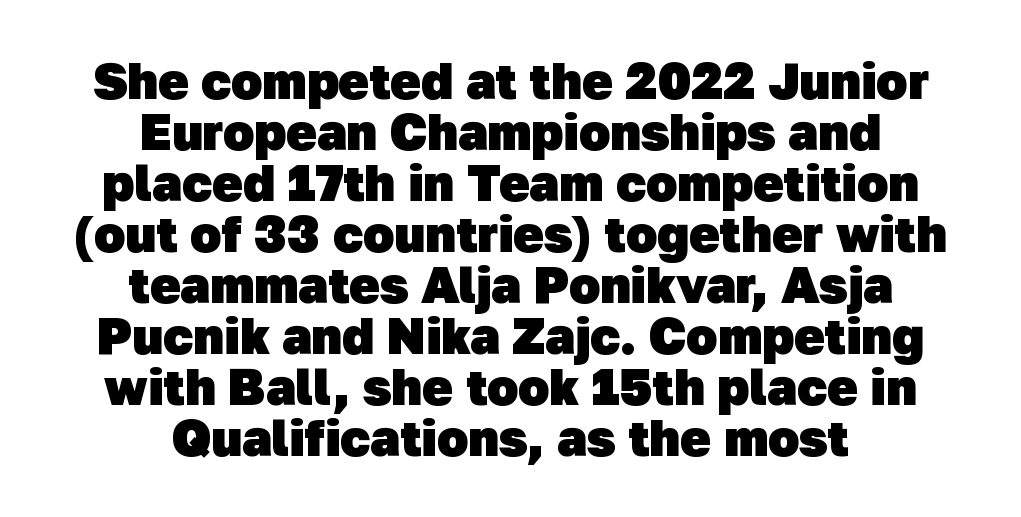
{"serif": "no", "bold": "yes", "weight": "heavy", "width": "normal", "stroke_contrast": "low", "x_height": "medium", "monospaced": "no", "underline": "no", "align": "center", "line_spacing": "tight", "line_spacing_ratio": 1.0, "letter_spacing": "normal", "letter_spacing_em": 0.0, "glyph_px": 51}
